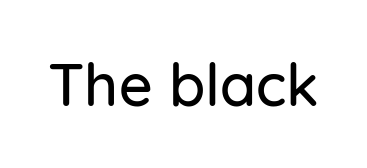
Q: Is the text italic (slanted)? A: No, it is upright.
Q: Is the typeface a serif or a sans-serif typeface? A: Sans-serif.
Q: Is the text underlined? A: No.
Q: Is the spacing between letters normal or unusually wide? A: Normal.
Q: Width (condensed, normal, or wide)? A: Normal.
Q: Stroke contrast? A: Low.
Q: x-height? A: Medium.
Q: Monospaced? A: No.
